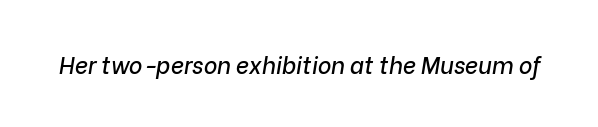
{"italic": "yes", "lean": "right", "slant_degrees": 9, "underline": "no", "letter_spacing": "normal", "letter_spacing_em": 0.0, "glyph_px": 23}
